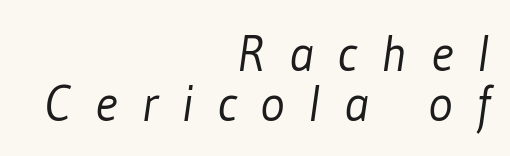
The face used here is a sans, in the tradition of grotesques and geometrics. This sample is right-justified, so line beginnings fall wherever the words allow. The rendering inserts visible extra space after every character. Unbolded letterforms with no extra heft.
